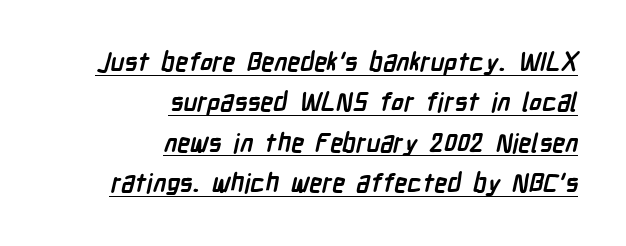
{"bold": "yes", "underline": "yes", "align": "right", "line_spacing": "normal", "line_spacing_ratio": 1.55, "letter_spacing": "normal", "letter_spacing_em": 0.0, "glyph_px": 26}
